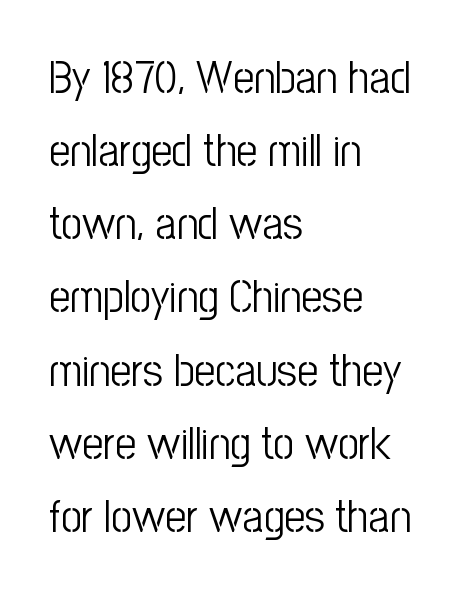
Q: Is the text bold? A: No.
Q: Is the text italic (slanted)? A: No, it is upright.
Q: Is the typeface a serif or a sans-serif typeface? A: Sans-serif.
Q: Is the text underlined? A: No.
Q: How is the paragraph aligned? A: Left-aligned.
Q: Is the spacing between letters normal or unusually wide? A: Normal.
Q: Is the spacing between lines tight, normal or loose? A: Normal.
Q: Width (condensed, normal, or wide)? A: Condensed.
Q: Stroke contrast? A: Low.
Q: x-height? A: Medium.
Q: Monospaced? A: No.
